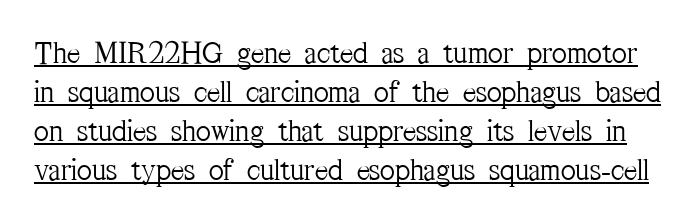
The characters display serif detailing at their extremities. Posture: straight, roman, zero tilt. Character widths vary here, with narrow letters taking less room than wide ones. The typesetter has applied underlining to the passage shown. Is this a heavy cut? Hardly; it is regular or lighter. You could call the tracking neutral — neither tight nor loose.
